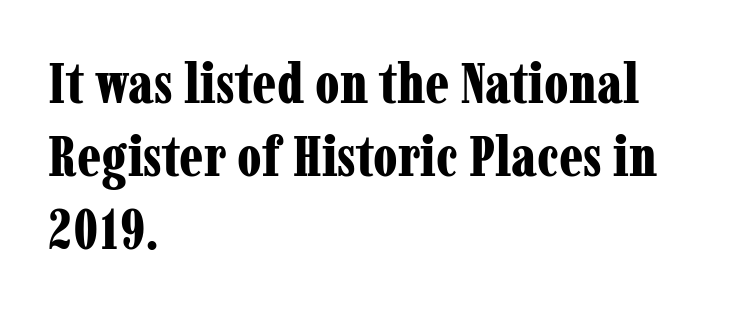
{"serif": "yes", "italic": "no", "bold": "yes", "weight": "bold", "width": "condensed", "stroke_contrast": "low", "x_height": "medium", "monospaced": "no", "underline": "no", "align": "left", "line_spacing": "normal", "line_spacing_ratio": 1.28, "letter_spacing": "normal", "letter_spacing_em": 0.0, "glyph_px": 57}
